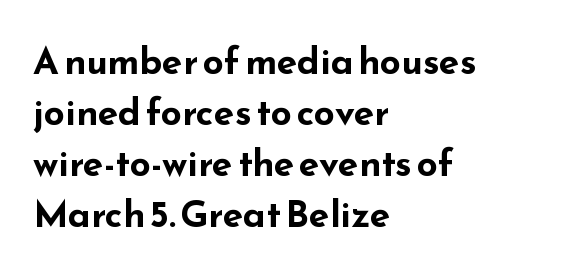
What weight is shown? A full bold with thick strokes. Proportional: the letters do not fall into vertical columns. No extra tracking has been applied to these lines. The block of text has a typical density, with ordinary space between rows. Does the copy run flush right? No — it runs flush left. You can tell it's not italic because the verticals are truly vertical.
